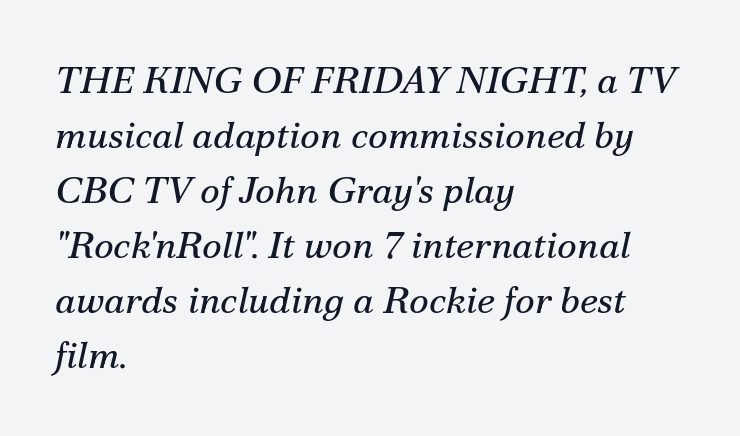
The gaps between neighbouring characters are ordinary and unremarkable. A bare baseline throughout the passage. Compared with typical paragraphs, the rows here are spaced about the same. In CSS terms this would be text-align: left. Characters are canted at an angle relative to the baseline's perpendicular.
